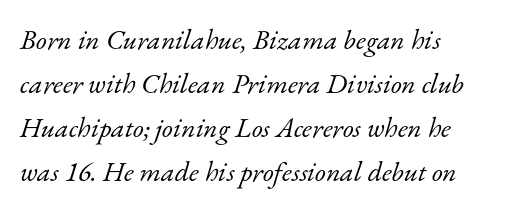
The image shows 28 px light serif type, italic (leaning right); set normal line spacing (1.57x), normal letter spacing, not underlined; low stroke contrast and a small x-height.
